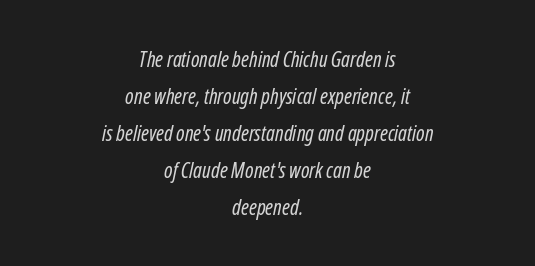
The image shows 21 px text type, italic (leaning right); set centered, line spacing 1.76x, normal letter spacing, not underlined.
